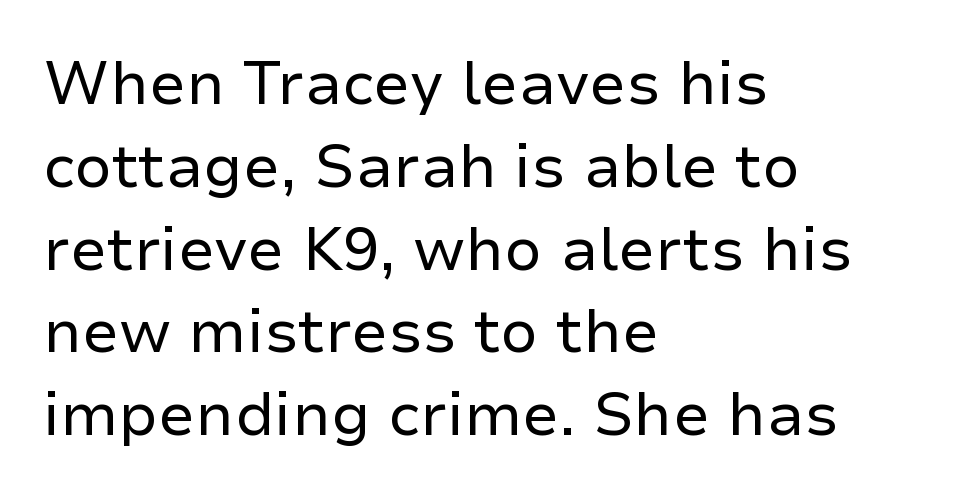
{"serif": "no", "italic": "no", "bold": "no", "weight": "regular", "width": "normal", "stroke_contrast": "low", "x_height": "medium", "monospaced": "no", "underline": "no", "align": "left", "line_spacing": "normal", "line_spacing_ratio": 1.38, "letter_spacing": "normal", "letter_spacing_em": 0.0, "glyph_px": 60}
